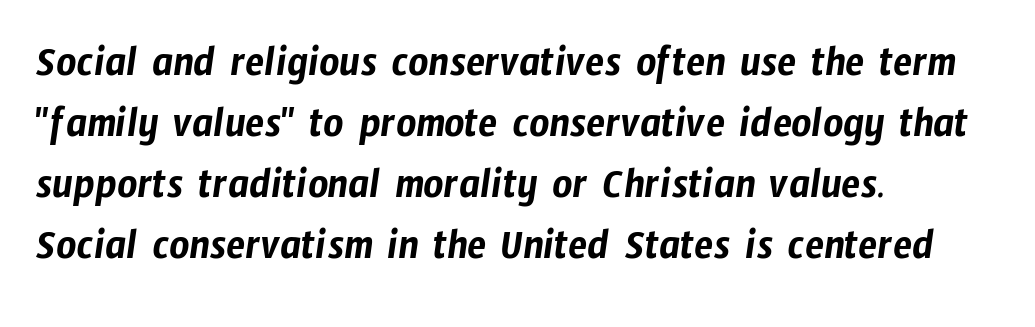
{"serif": "no", "width": "condensed", "stroke_contrast": "low", "x_height": "medium", "monospaced": "no", "underline": "no", "align": "left", "line_spacing": "normal", "line_spacing_ratio": 1.39, "letter_spacing": "normal", "letter_spacing_em": 0.0, "glyph_px": 44}
